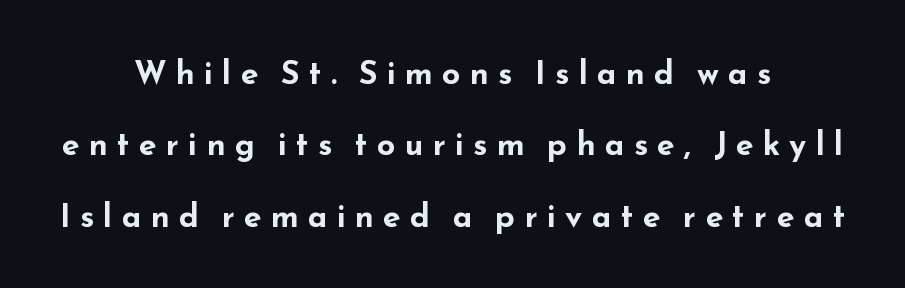
Reading down the block, each line starts at a different indent, mirrored at its end. Is the type bold? Yes — the strokes are clearly thick and heavy. The passage shown has open, widely tracked lettering throughout. A roman cut, with each character standing at attention. The face used here is proportionally spaced, like ordinary book or web type. The font family rendered here belongs to the sans-serif group.
